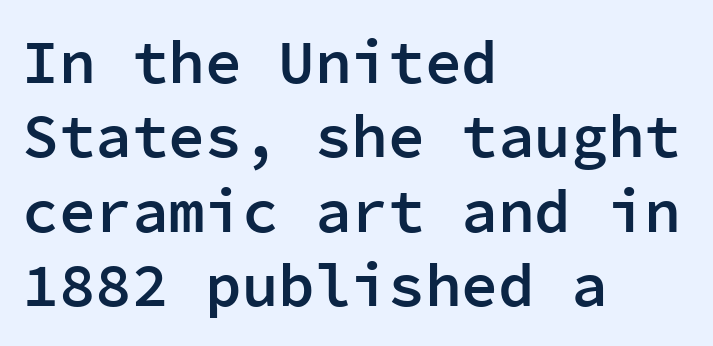
Q: Is the text bold? A: Semi-bold.
Q: Is the text italic (slanted)? A: No, it is upright.
Q: Is the typeface a serif or a sans-serif typeface? A: Sans-serif.
Q: Is the text underlined? A: No.
Q: How is the paragraph aligned? A: Left-aligned.
Q: Is the spacing between letters normal or unusually wide? A: Normal.
Q: Width (condensed, normal, or wide)? A: Normal.
Q: Stroke contrast? A: Low.
Q: x-height? A: Medium.
Q: Monospaced? A: Yes.
